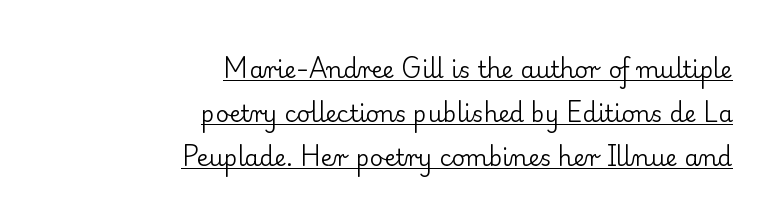
{"italic": "no", "bold": "no", "underline": "yes", "align": "right", "line_spacing": "loose", "line_spacing_ratio": 1.91, "letter_spacing": "normal", "letter_spacing_em": 0.0, "glyph_px": 23}
